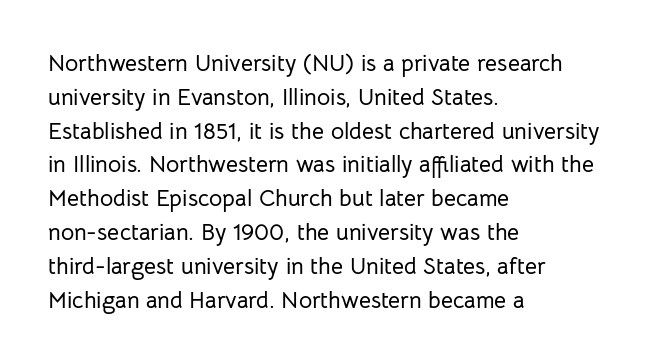
Left-aligned paragraph, ragged on the right. Compared with typical body copy, the letter spacing here is the same. A roman cut, with each character standing at attention. Baseline-to-baseline distance is the conventional proportion of letter height. The string is rendered with underlining switched off.
